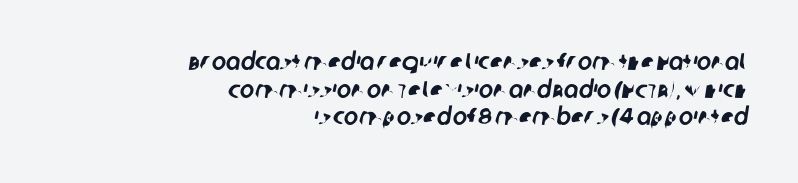
Q: Is the text underlined? A: No.
Q: How is the paragraph aligned? A: Right-aligned.
Q: Is the spacing between letters normal or unusually wide? A: Normal.
Q: Is the spacing between lines tight, normal or loose? A: Tight.
